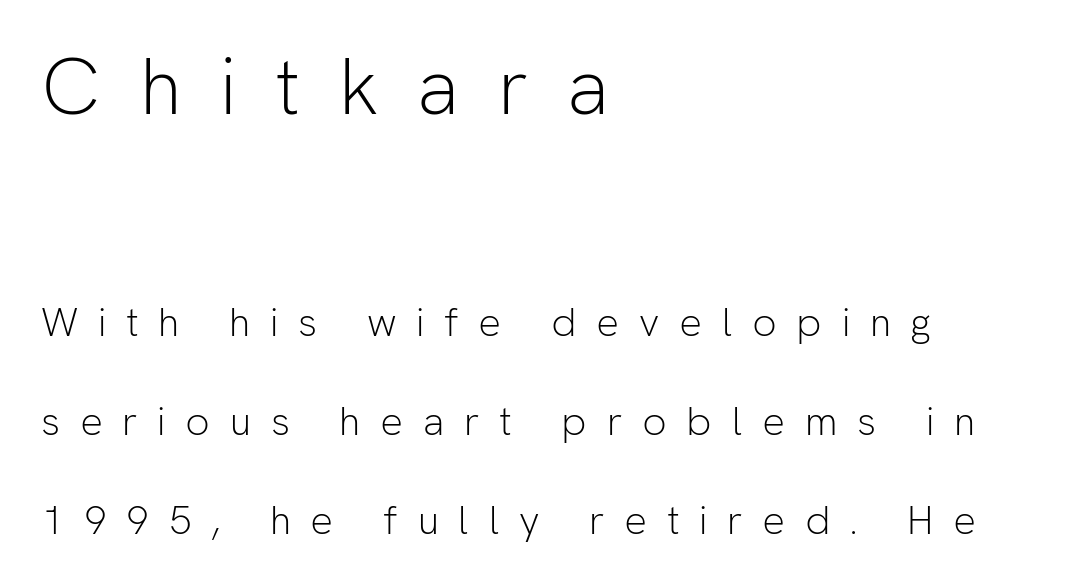
The image shows 79 px light sans-serif type, upright; set left-aligned, loose line spacing (2.47x), unusually wide letter spacing (+0.49 em), not underlined; the first (top) block is 1.98x larger; low stroke contrast and a medium x-height.
